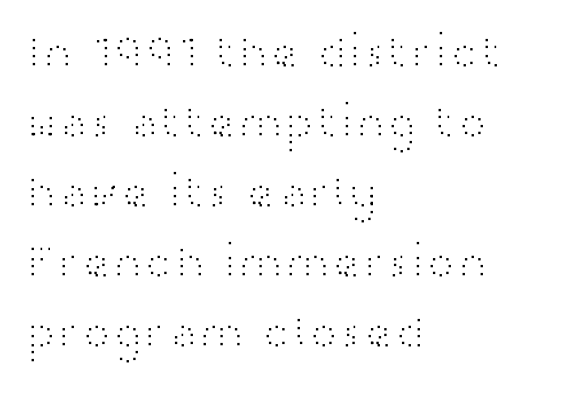
The image shows 47 px light, wide sans-serif type, upright; set left-aligned, normal line spacing (1.49x), normal letter spacing, not underlined; high stroke contrast and a medium x-height.
